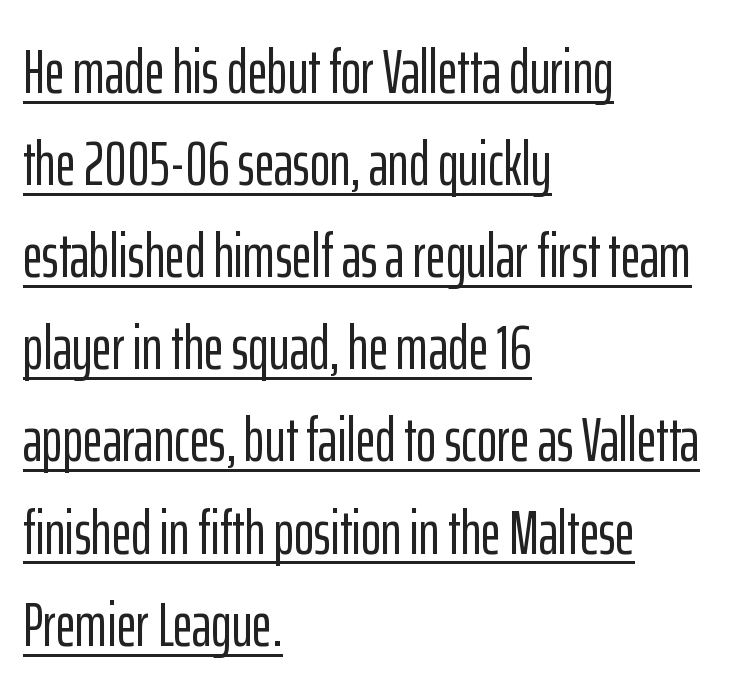
If you drew a line through each stem, it would be perfectly vertical. Leftover space on each line is placed entirely after the last word. No extra tracking has been applied to these lines. Think of a printed novel: that variable character pitch is what you see here. The passage shown is typeset with a sans-serif family.
